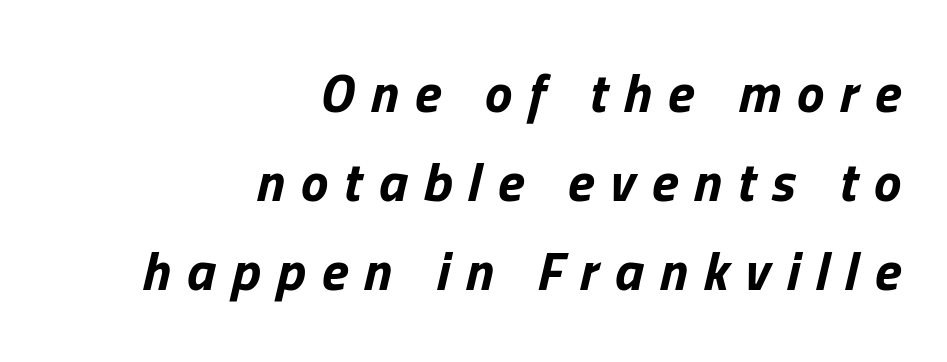
The image shows 55 px bold type, italic (leaning right); set right-aligned, normal line spacing (1.62x), unusually wide letter spacing (+0.29 em), not underlined; low stroke contrast and a medium x-height.
